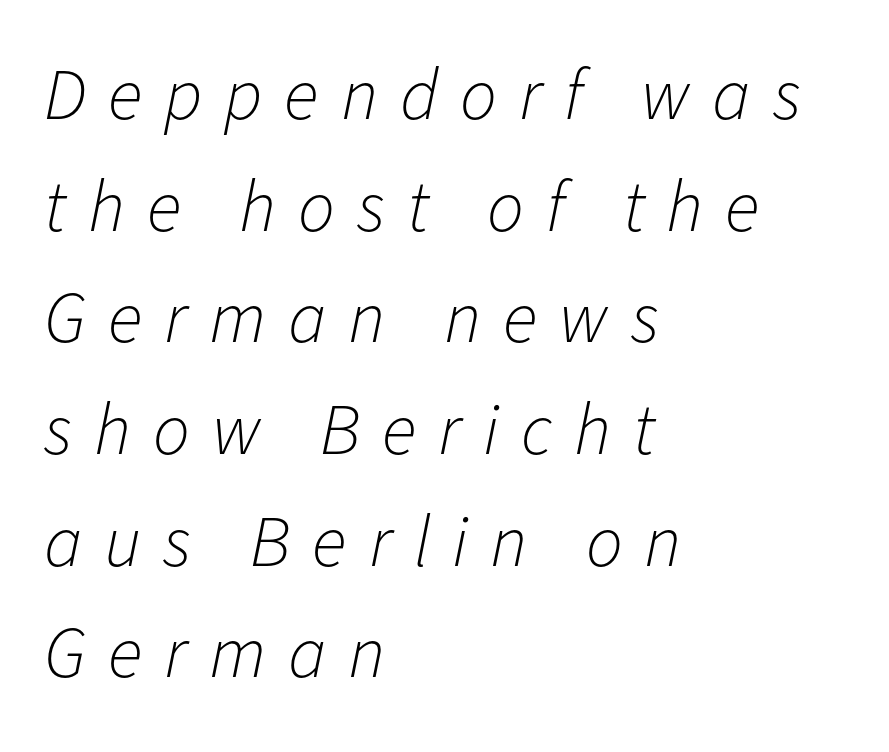
{"italic": "yes", "lean": "right", "slant_degrees": 11, "bold": "no", "weight": "light", "width": "normal", "stroke_contrast": "low", "x_height": "medium", "monospaced": "no", "underline": "no", "align": "left", "line_spacing": "normal", "line_spacing_ratio": 1.53, "letter_spacing": "wide", "letter_spacing_em": 0.3, "glyph_px": 73}
